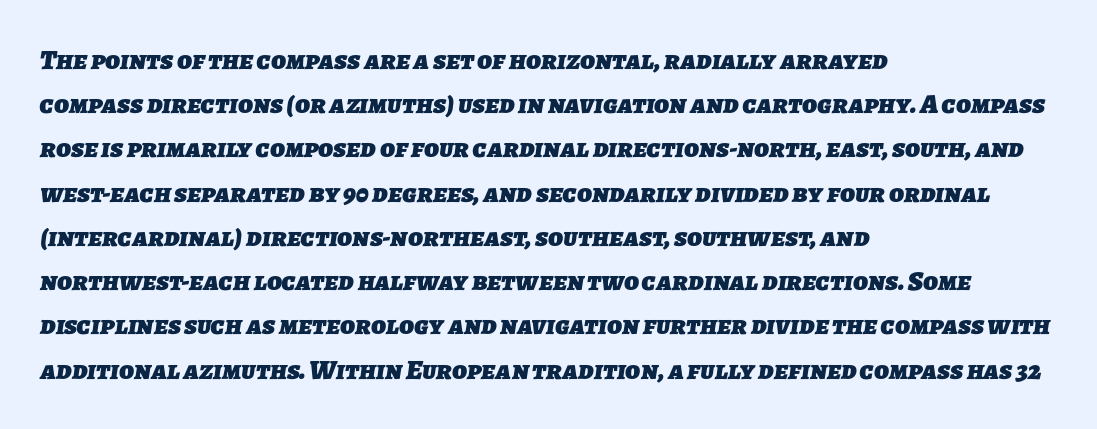
{"serif": "no", "bold": "yes", "weight": "heavy", "width": "normal", "stroke_contrast": "low", "x_height": "medium", "monospaced": "no", "underline": "no", "align": "left", "line_spacing": "normal", "line_spacing_ratio": 1.58, "letter_spacing": "normal", "letter_spacing_em": 0.0, "glyph_px": 28}
